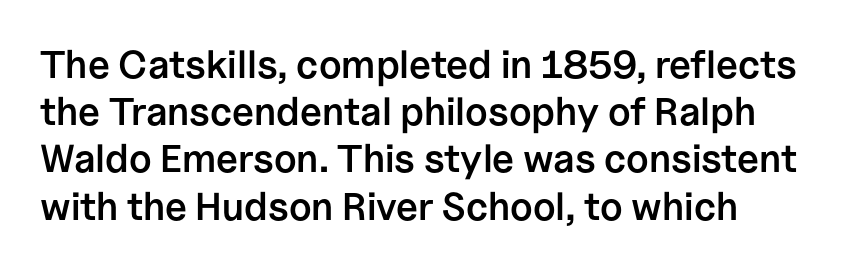
{"serif": "no", "italic": "no", "bold": "semi", "weight": "semibold", "width": "normal", "stroke_contrast": "low", "x_height": "medium", "monospaced": "no", "underline": "no", "line_spacing_ratio": 1.21, "letter_spacing": "normal", "letter_spacing_em": 0.0, "glyph_px": 39}
